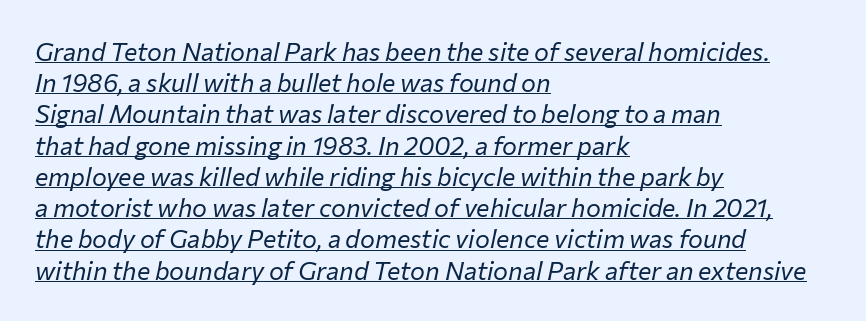
The image shows 25 px text type, italic (leaning right); set left-aligned, normal line spacing (1.25x), normal letter spacing, underlined.
